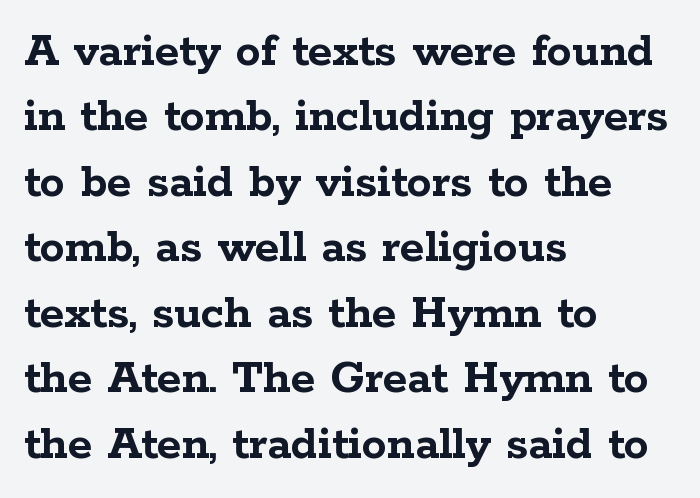
The image shows 50 px semibold, wide serif type, upright; set left-aligned, normal line spacing (1.31x), normal letter spacing, not underlined; low stroke contrast and a medium x-height.
